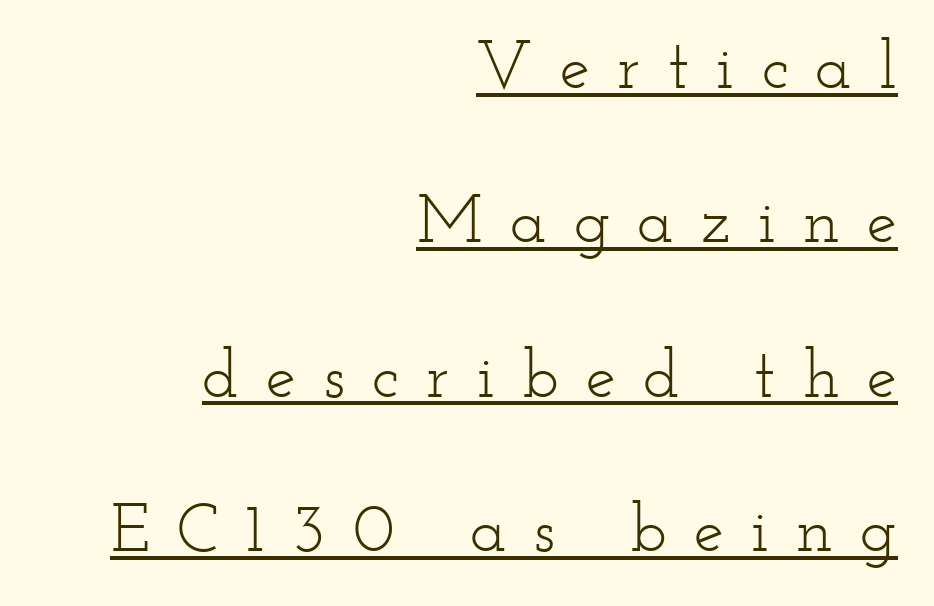
Q: Is the text bold? A: No.
Q: Is the text italic (slanted)? A: No, it is upright.
Q: Is the typeface a serif or a sans-serif typeface? A: Serif.
Q: Is the text underlined? A: Yes.
Q: How is the paragraph aligned? A: Right-aligned.
Q: Is the spacing between letters normal or unusually wide? A: Unusually wide.
Q: Is the spacing between lines tight, normal or loose? A: Loose.
Q: Width (condensed, normal, or wide)? A: Wide.
Q: Stroke contrast? A: Low.
Q: x-height? A: Small.
Q: Monospaced? A: No.
